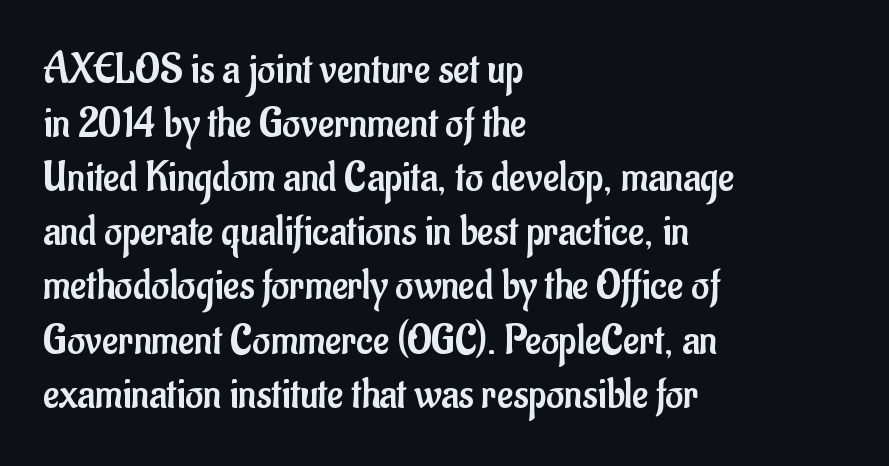
The image shows 44 px regular-weight, condensed sans-serif type, upright; set left-aligned, line spacing 1.23x, normal letter spacing, not underlined; low stroke contrast and a small x-height.
